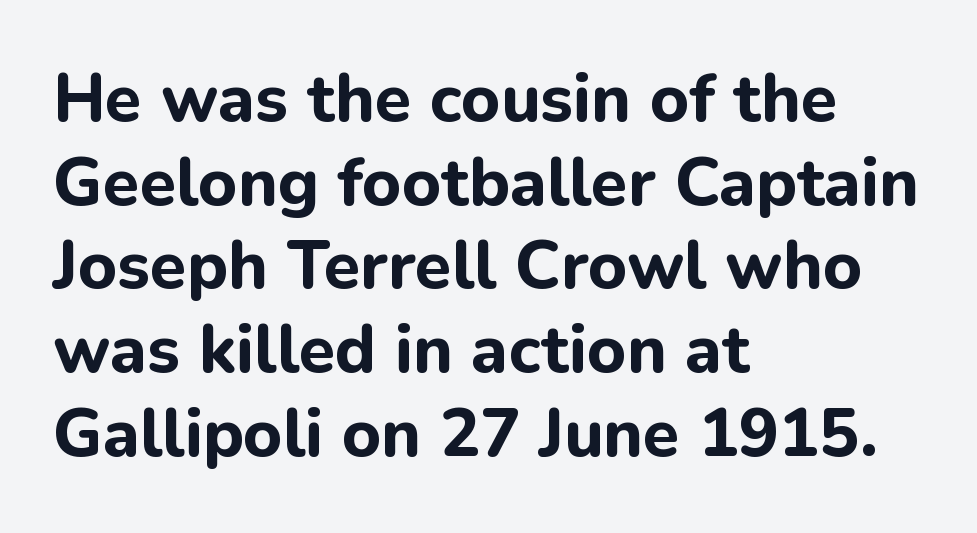
{"serif": "no", "italic": "no", "bold": "yes", "weight": "bold", "width": "normal", "stroke_contrast": "low", "x_height": "medium", "monospaced": "no", "underline": "no", "align": "left", "line_spacing": "normal", "line_spacing_ratio": 1.25, "letter_spacing": "normal", "letter_spacing_em": 0.0, "glyph_px": 67}
